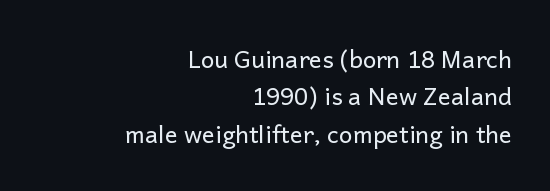
{"italic": "no", "bold": "no", "underline": "no", "align": "right", "line_spacing": "normal", "line_spacing_ratio": 1.56, "letter_spacing": "normal", "letter_spacing_em": 0.0, "glyph_px": 24}
